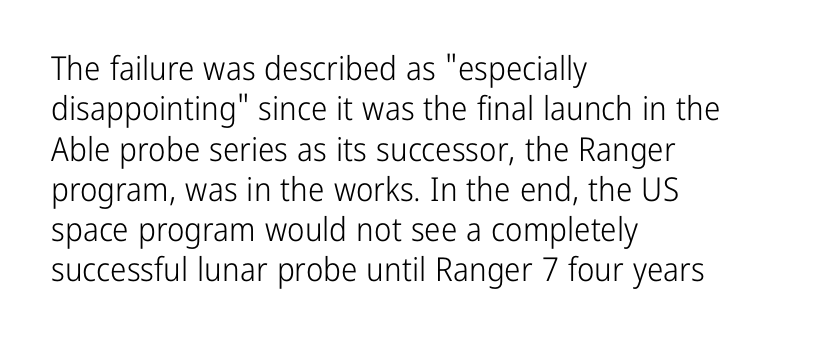
The image shows 33 px light, condensed sans-serif type, upright; set left-aligned, line spacing 1.22x, normal letter spacing, not underlined; low stroke contrast and a medium x-height.
